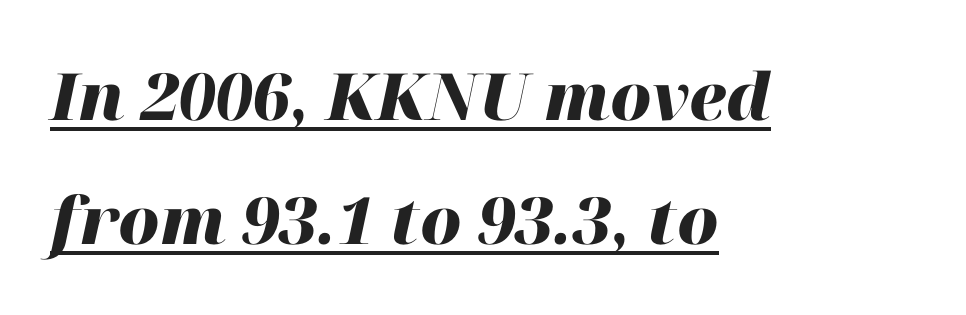
These characters rest on top of a visible drawn line. Yep, that's italic — everything's leaning. The tracking reads as untouched default to a designer's eye. The sample has been set heavy, in full bold. Proportional: the letters do not fall into vertical columns.
